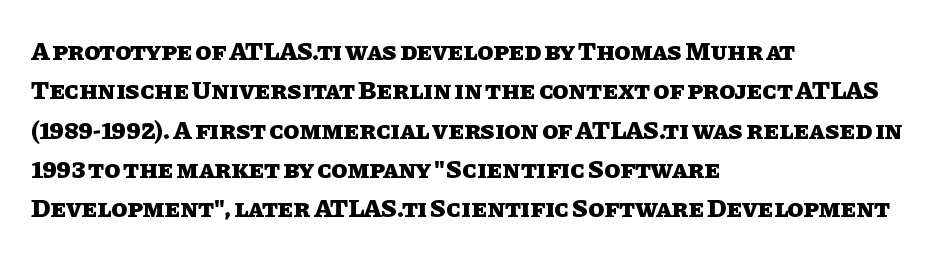
The image shows 26 px bold type, upright; set left-aligned, normal line spacing (1.51x), normal letter spacing, not underlined.
